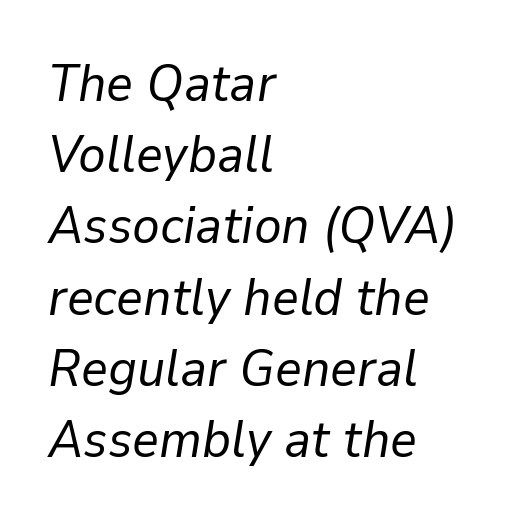
{"italic": "yes", "lean": "right", "slant_degrees": 9, "bold": "no", "weight": "regular", "width": "normal", "stroke_contrast": "low", "x_height": "medium", "monospaced": "no", "underline": "no", "align": "left", "line_spacing": "normal", "line_spacing_ratio": 1.37, "letter_spacing": "normal", "letter_spacing_em": 0.0, "glyph_px": 52}
